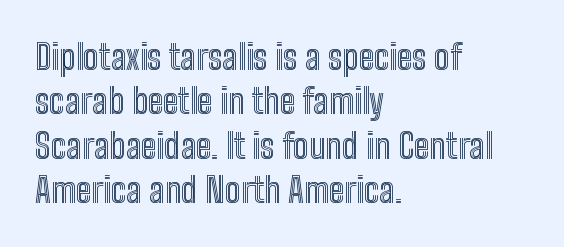
The space directly below the letters is spotless. This rendering uses left alignment, leaving the right contour irregular. Do the characters align in a grid? No, the font is proportional. Posture: upright roman. What's the leading like? Ordinary, nothing unusual.
